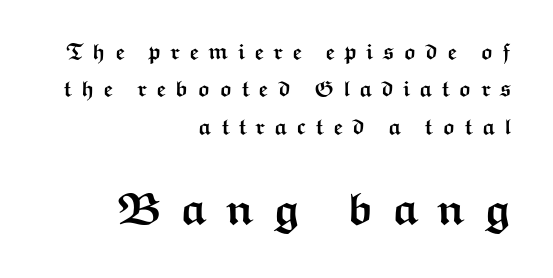
Strokes here are thick enough to call this a true bold. The letters advance in unequal steps, a hallmark of proportional type. Look at the tracking — it's clearly loosened, letters drifting apart. No italicization has been applied; the sample stays upright.
